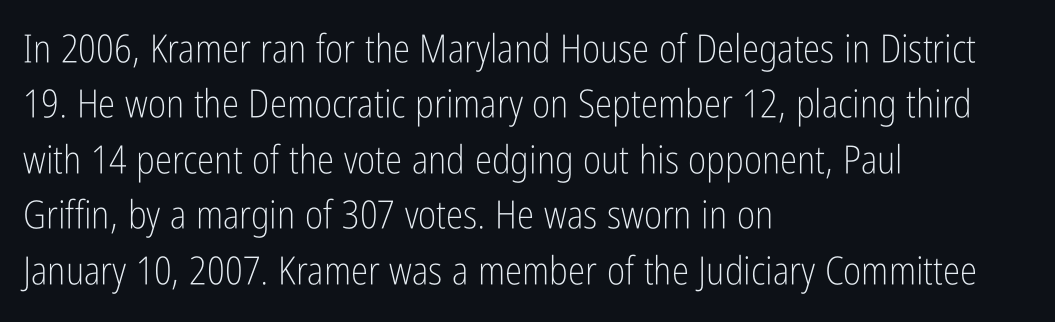
What kind of face is this? One without serifs — a sans. These lines are rendered in a variable-pitch font. Characters remain perfectly vertical along every line. Leading matches the norm, producing a regular column. The rendering anchors every line to the left-hand side. The space directly below the letters is spotless.
